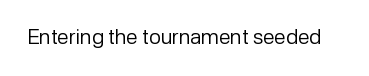
The image shows 21 px text type, upright; set normal letter spacing, not underlined.
